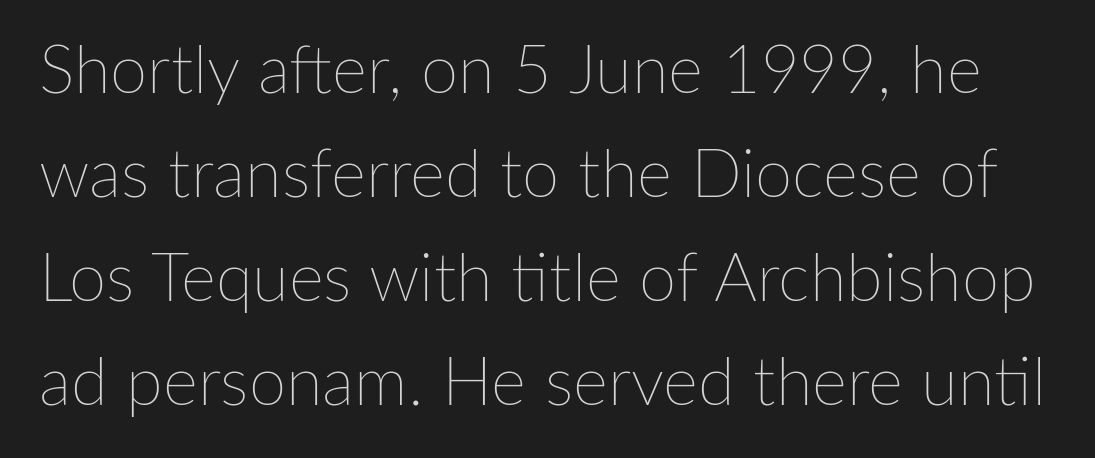
The type sits square on the baseline with zero lean. Quick note: underline off. Standard letterfit; no display-style spreading of the glyphs. The block of text has a typical density, with ordinary space between rows.
